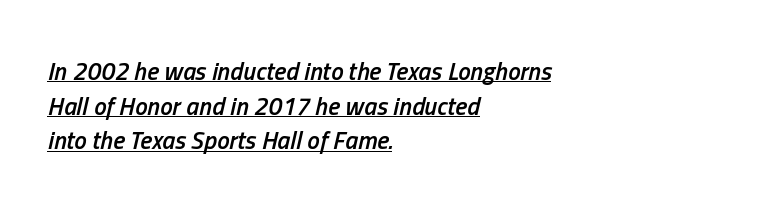
{"italic": "yes", "lean": "right", "slant_degrees": 13, "bold": "semi", "underline": "yes", "align": "left", "line_spacing": "normal", "line_spacing_ratio": 1.39, "letter_spacing": "normal", "letter_spacing_em": 0.0, "glyph_px": 25}
